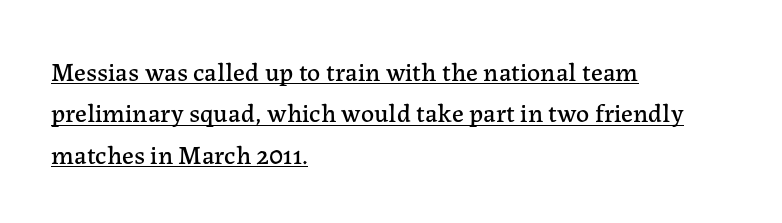
{"italic": "no", "underline": "yes", "align": "left", "line_spacing": "normal", "line_spacing_ratio": 1.59, "letter_spacing": "normal", "letter_spacing_em": 0.0, "glyph_px": 26}
